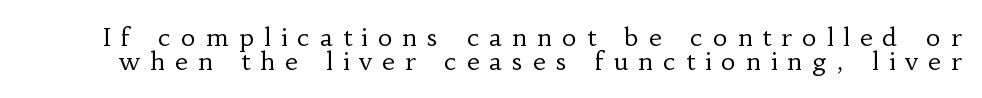
Q: Is the text bold? A: No.
Q: Is the text italic (slanted)? A: No, it is upright.
Q: Is the text underlined? A: No.
Q: Is the spacing between letters normal or unusually wide? A: Unusually wide.
Q: Is the spacing between lines tight, normal or loose? A: Tight.
